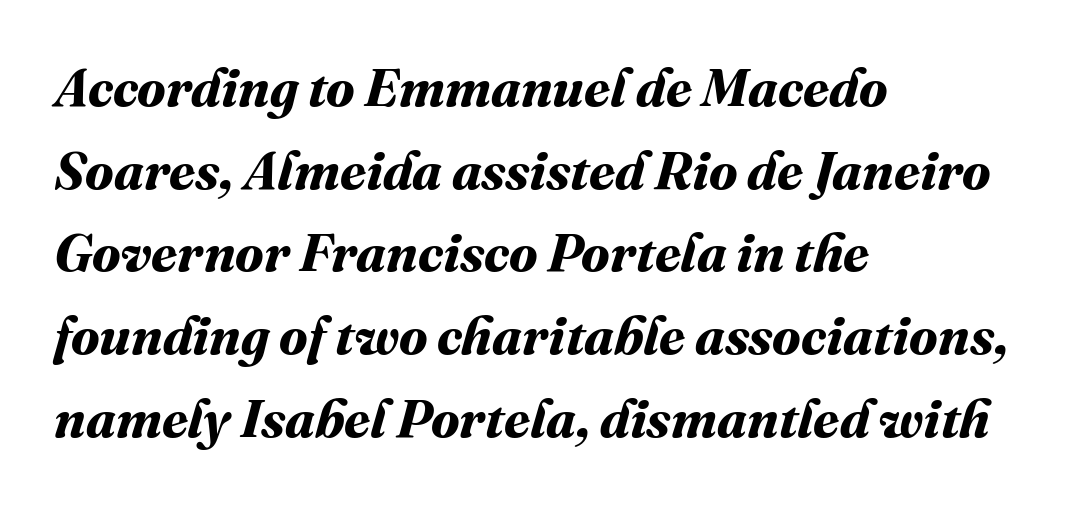
The image shows 53 px bold type; set left-aligned, normal line spacing (1.56x), normal letter spacing, not underlined; medium stroke contrast and a medium x-height.
